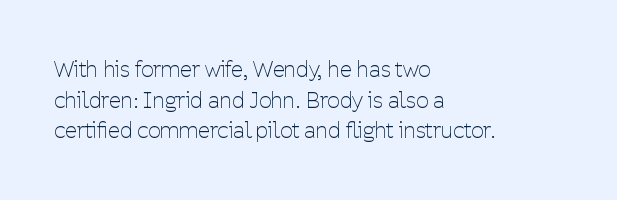
Here the glyphs are tracked normally, forming tight word shapes. This sample keeps an unexceptional amount of space between lines. Every character sits straight up, as roman type does. Each stroke keeps to a modest, everyday thickness or less. This rendering uses left alignment, leaving the right contour irregular. Descenders are the only things crossing below the line.
